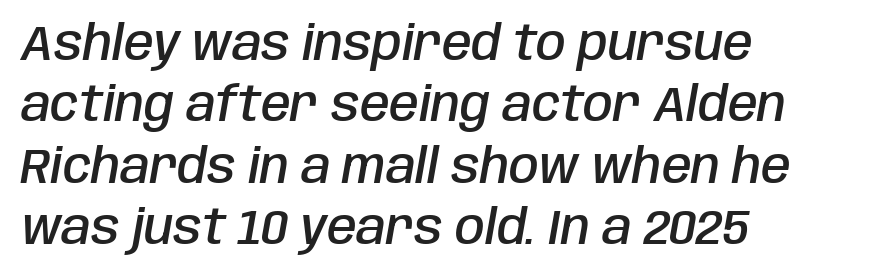
The image shows 48 px semibold, condensed type, italic (leaning right); set left-aligned, normal line spacing (1.28x), normal letter spacing, not underlined; low stroke contrast and a large x-height.
